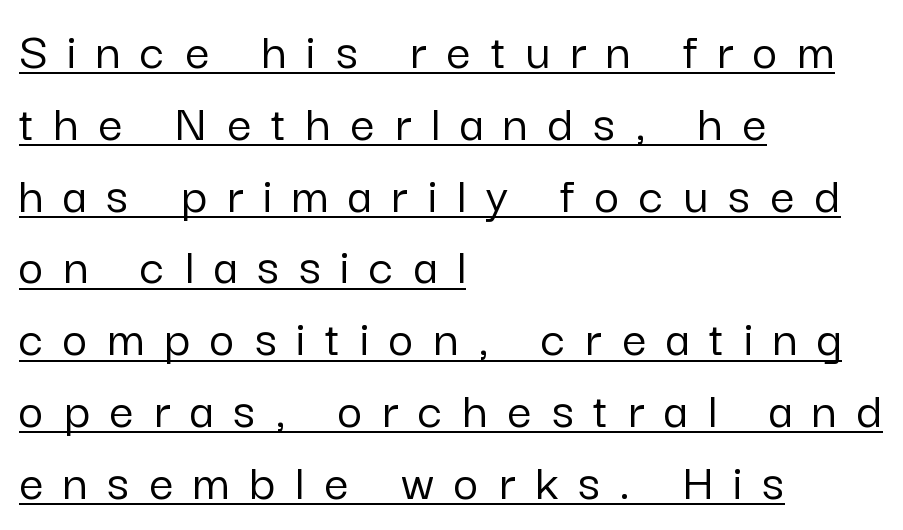
Q: Is the text italic (slanted)? A: No, it is upright.
Q: Is the typeface a serif or a sans-serif typeface? A: Sans-serif.
Q: Is the text underlined? A: Yes.
Q: How is the paragraph aligned? A: Left-aligned.
Q: Is the spacing between letters normal or unusually wide? A: Unusually wide.
Q: Is the spacing between lines tight, normal or loose? A: Normal.
Q: Width (condensed, normal, or wide)? A: Normal.
Q: Stroke contrast? A: Low.
Q: x-height? A: Medium.
Q: Monospaced? A: No.
